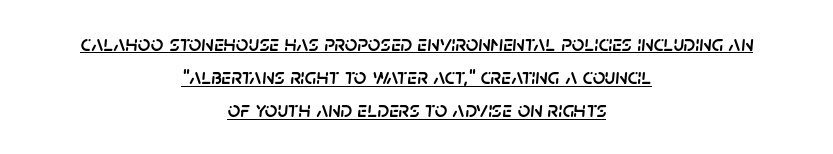
{"italic": "yes", "lean": "right", "slant_degrees": 5, "underline": "yes", "align": "center", "line_spacing": "normal", "line_spacing_ratio": 1.51, "letter_spacing": "normal", "letter_spacing_em": 0.0, "glyph_px": 22}
